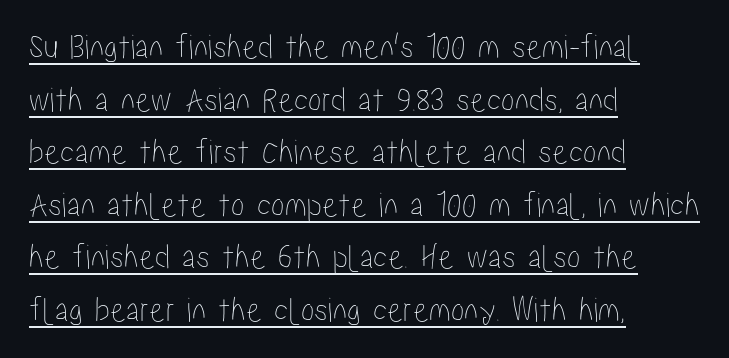
The image shows 36 px condensed type, upright; set left-aligned, normal line spacing (1.46x), normal letter spacing, underlined; low stroke contrast and a medium x-height.
